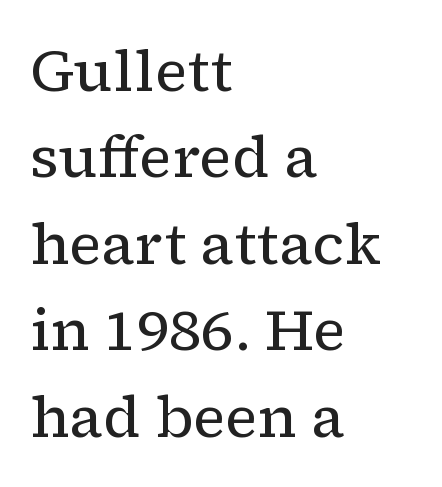
Plain, unruled lines of type. Is the stroke heavy? The answer is a plain regular-or-lighter. Quick note: not italic, upright. Words appear dense and cohesive because spacing is normal.
